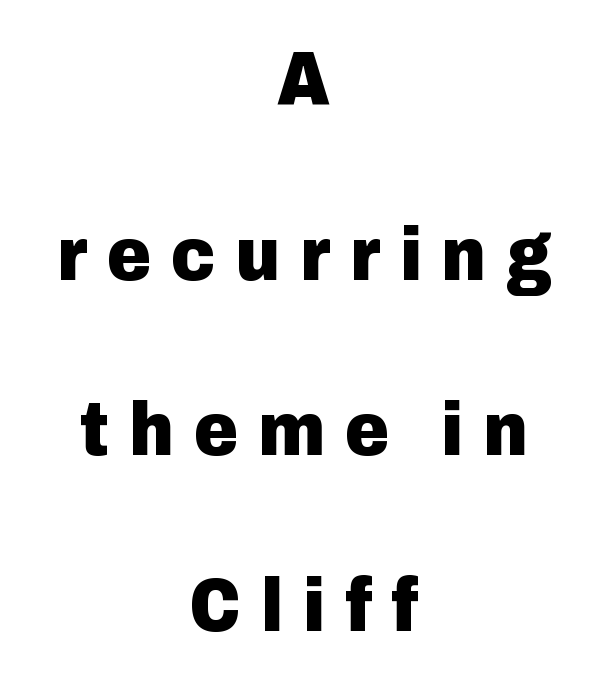
{"serif": "no", "italic": "no", "bold": "yes", "weight": "heavy", "width": "normal", "stroke_contrast": "low", "x_height": "medium", "monospaced": "no", "underline": "no", "align": "center", "line_spacing": "loose", "line_spacing_ratio": 2.31, "letter_spacing": "wide", "letter_spacing_em": 0.26, "glyph_px": 76}
